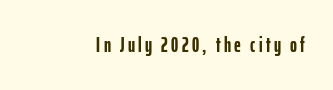
Q: Is the text bold? A: Yes.
Q: Is the text italic (slanted)? A: No, it is upright.
Q: Is the text underlined? A: No.
